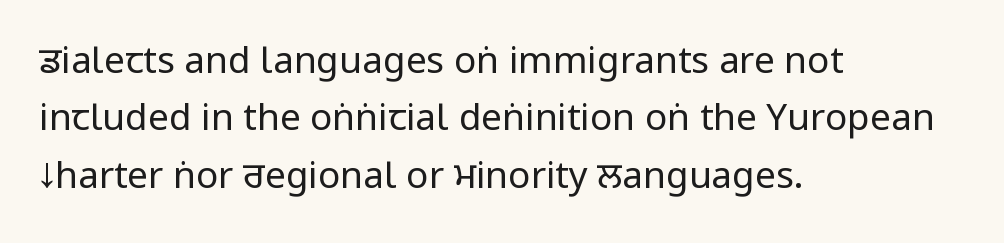
{"serif": "no", "italic": "no", "bold": "no", "weight": "regular", "width": "condensed", "stroke_contrast": "low", "x_height": "large", "monospaced": "no", "underline": "no", "align": "left", "line_spacing": "normal", "line_spacing_ratio": 1.55, "letter_spacing": "normal", "letter_spacing_em": 0.0, "glyph_px": 37}
